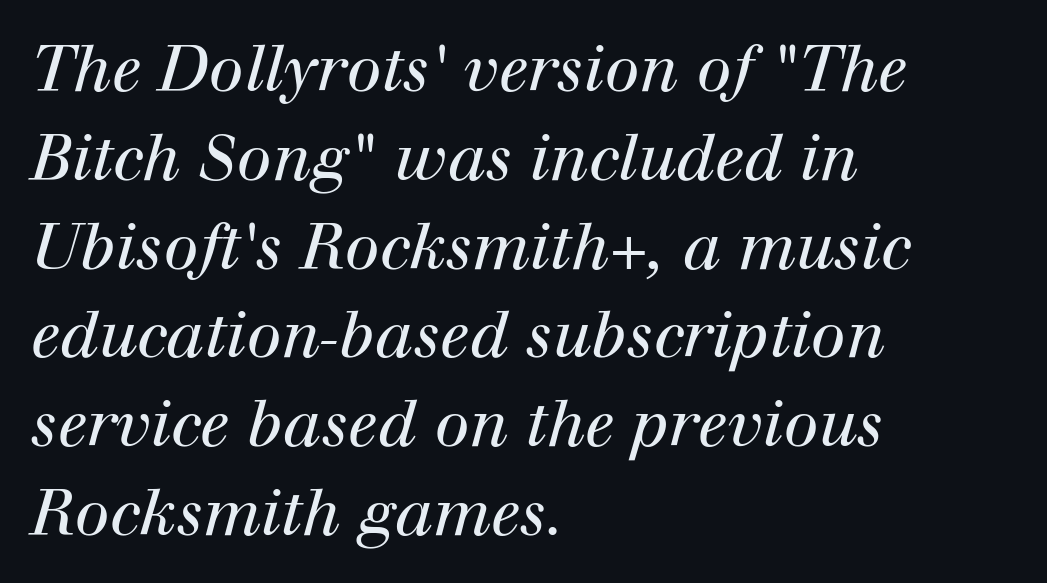
{"serif": "yes", "italic": "yes", "lean": "right", "slant_degrees": 12, "bold": "no", "weight": "regular", "width": "normal", "stroke_contrast": "high", "x_height": "medium", "monospaced": "no", "underline": "no", "align": "left", "line_spacing": "normal", "line_spacing_ratio": 1.41, "letter_spacing": "normal", "letter_spacing_em": 0.0, "glyph_px": 63}
